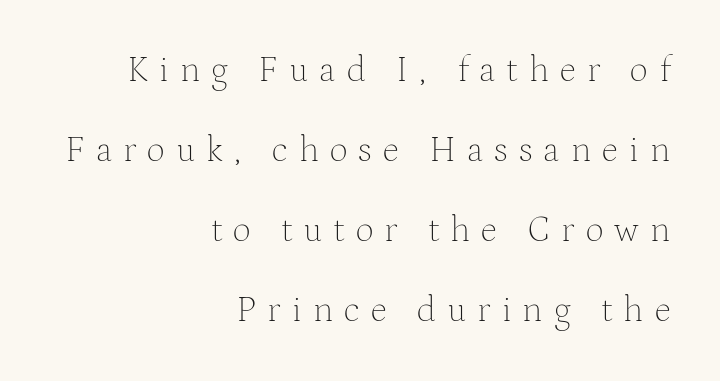
The image shows 36 px thin serif type, upright; set right-aligned, loose line spacing (2.22x), unusually wide letter spacing (+0.31 em), not underlined; medium stroke contrast and a medium x-height.
